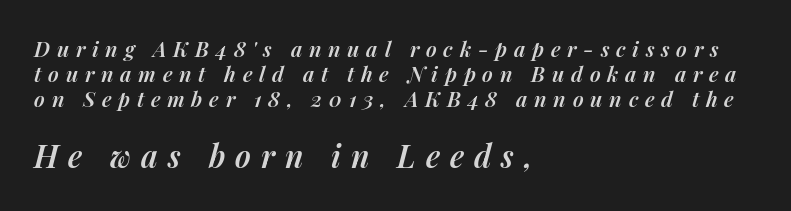
The image shows 31 px semibold type, italic (leaning right); set left-aligned, line spacing 1.2x, unusually wide letter spacing (+0.32 em), not underlined; the second (bottom) block is 1.48x larger; medium stroke contrast and a medium x-height.
